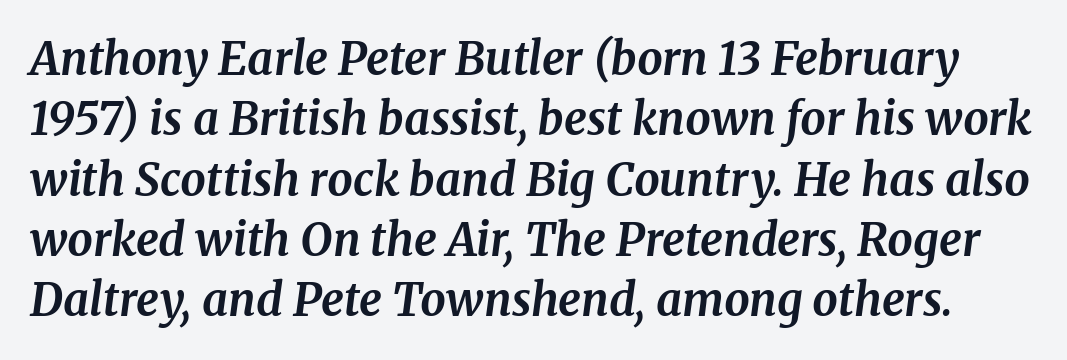
This is serif lettering, the kind often seen in printed books. Tracking value appears to be zero — textbook default spacing. Underlining? Definitely not there. Looking at the ascenders, they clearly lean. As a designer I'd log this as weight 700, bold. Quick note: interline space is typical.
